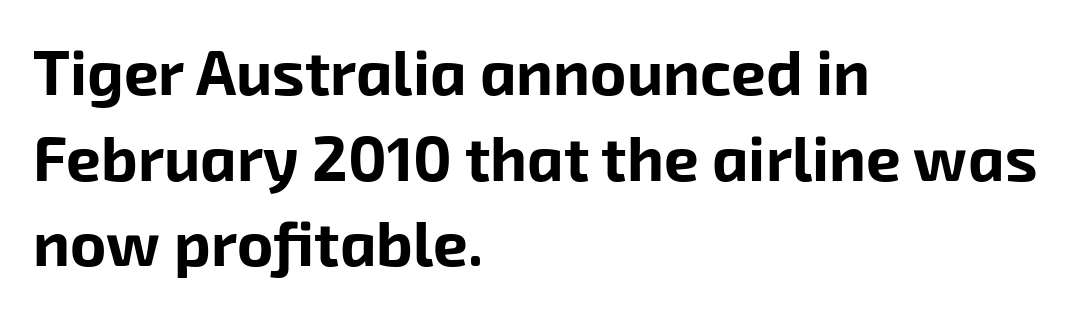
{"serif": "no", "bold": "yes", "weight": "bold", "width": "normal", "stroke_contrast": "low", "x_height": "medium", "monospaced": "no", "underline": "no", "align": "left", "line_spacing": "normal", "line_spacing_ratio": 1.38, "letter_spacing": "normal", "letter_spacing_em": 0.0, "glyph_px": 62}
